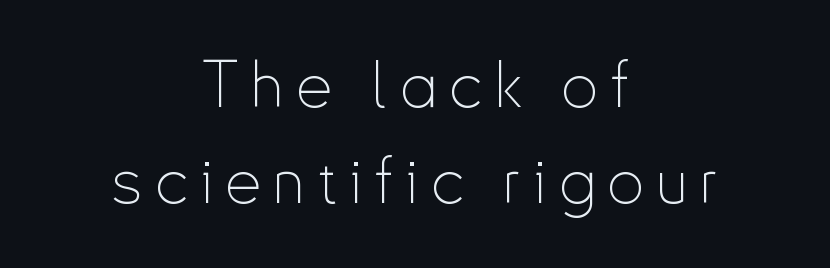
The image shows 64 px thin, condensed sans-serif type, upright; set centered, normal line spacing (1.5x), unusually wide letter spacing (+0.2 em), not underlined; low stroke contrast and a small x-height.
